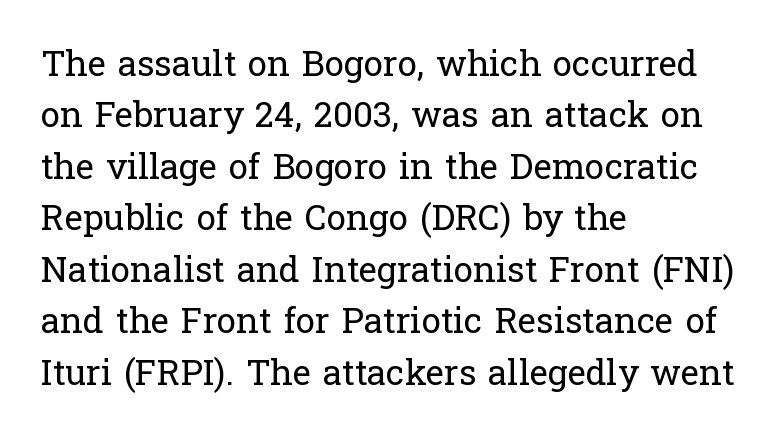
Q: Is the text bold? A: No.
Q: Is the text italic (slanted)? A: No, it is upright.
Q: Is the typeface a serif or a sans-serif typeface? A: Serif.
Q: Is the text underlined? A: No.
Q: How is the paragraph aligned? A: Left-aligned.
Q: Is the spacing between letters normal or unusually wide? A: Normal.
Q: Is the spacing between lines tight, normal or loose? A: Normal.
Q: Width (condensed, normal, or wide)? A: Normal.
Q: Stroke contrast? A: Low.
Q: x-height? A: Medium.
Q: Monospaced? A: No.
